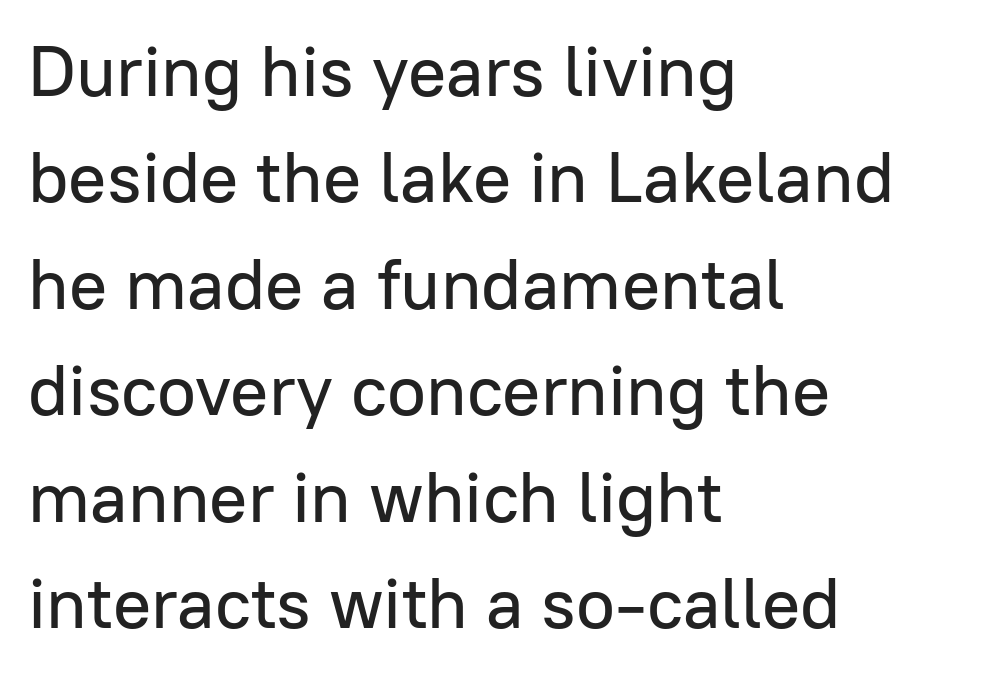
Does extra space separate the letters? No, they use regular spacing. The rendering uses natural spacing where letterforms have individual widths. Left-aligned paragraph, ragged on the right. Ascenders rise straight up at ninety degrees.
